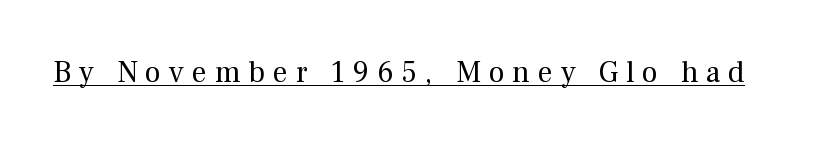
The image shows 30 px regular-weight serif type, upright; set unusually wide letter spacing (+0.26 em), underlined; medium stroke contrast and a medium x-height.
